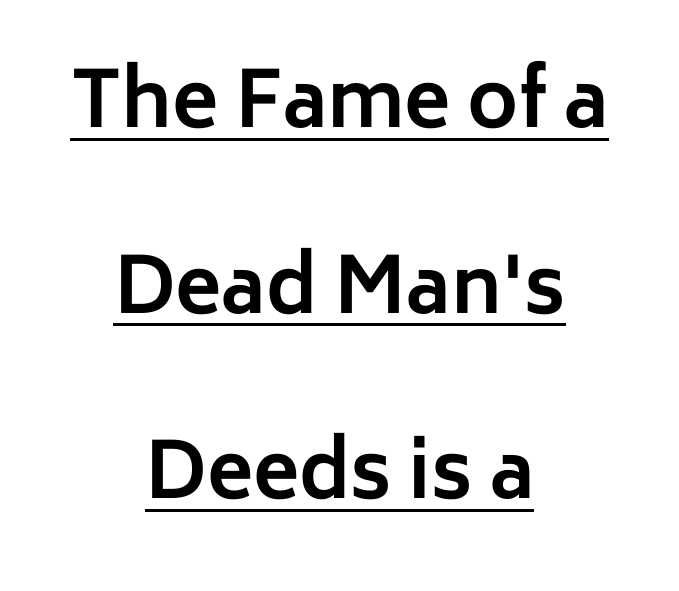
{"serif": "no", "italic": "no", "bold": "yes", "weight": "bold", "width": "normal", "stroke_contrast": "low", "x_height": "medium", "monospaced": "no", "underline": "yes", "align": "center", "line_spacing": "loose", "line_spacing_ratio": 2.41, "letter_spacing": "normal", "letter_spacing_em": 0.0, "glyph_px": 77}
